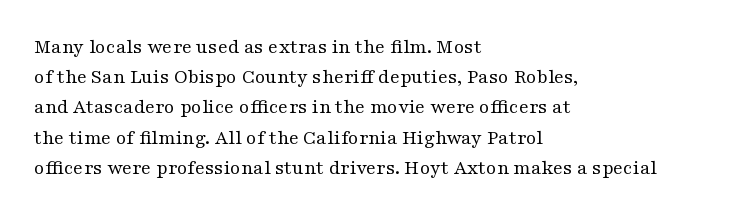
Q: Is the text bold? A: No.
Q: Is the text italic (slanted)? A: No, it is upright.
Q: Is the text underlined? A: No.
Q: How is the paragraph aligned? A: Left-aligned.
Q: Is the spacing between letters normal or unusually wide? A: Normal.
Q: Is the spacing between lines tight, normal or loose? A: Normal.
